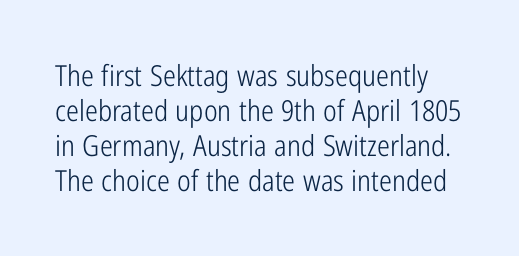
Type without underlining. The axis of the letterforms is exactly vertical. The face used here is rendered with its standard letterfit. This is not heavy type; no bold has been used. This sample has the flowing, uneven cadence of proportional lettering. Nothing sits at the stroke ends, so this counts as sans-serif.
